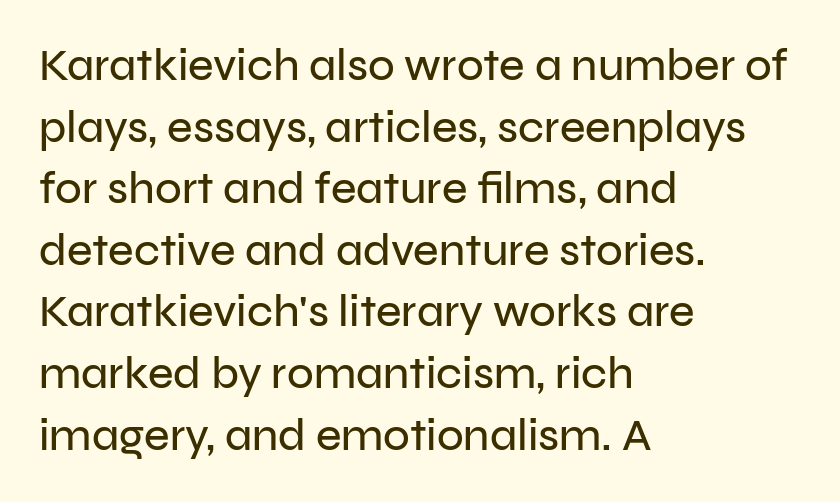
Q: Is the text italic (slanted)? A: No, it is upright.
Q: Is the typeface a serif or a sans-serif typeface? A: Sans-serif.
Q: Is the text underlined? A: No.
Q: How is the paragraph aligned? A: Left-aligned.
Q: Is the spacing between letters normal or unusually wide? A: Normal.
Q: Is the spacing between lines tight, normal or loose? A: Normal.
Q: Width (condensed, normal, or wide)? A: Normal.
Q: Stroke contrast? A: Low.
Q: x-height? A: Medium.
Q: Monospaced? A: No.
